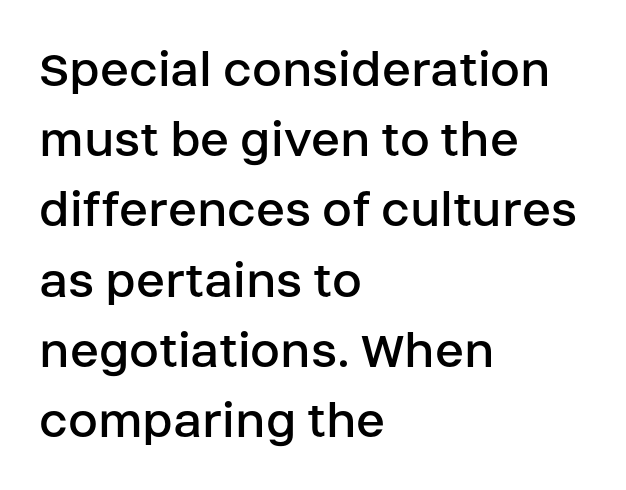
The image shows 54 px regular-weight sans-serif type, upright; set left-aligned, normal line spacing (1.3x), normal letter spacing, not underlined; low stroke contrast and a large x-height.
